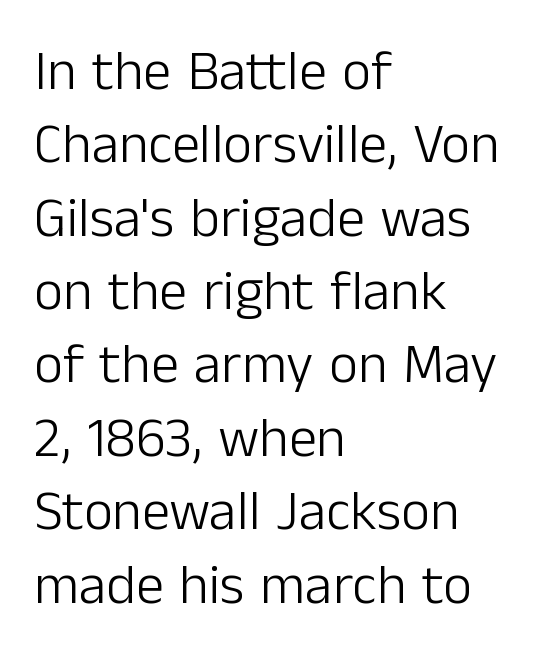
The image shows 56 px light sans-serif type, upright; set left-aligned, normal line spacing (1.31x), normal letter spacing, not underlined; low stroke contrast and a medium x-height.
